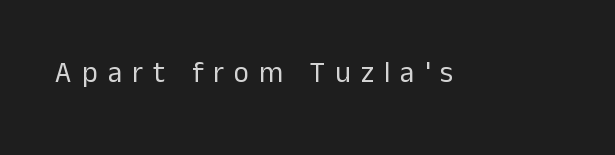
{"serif": "no", "italic": "no", "bold": "no", "weight": "regular", "width": "normal", "stroke_contrast": "low", "x_height": "medium", "monospaced": "no", "underline": "no", "letter_spacing": "wide", "letter_spacing_em": 0.35, "glyph_px": 29}
